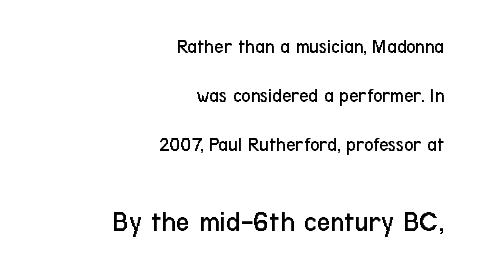
{"serif": "no", "italic": "no", "bold": "no", "weight": "regular", "width": "condensed", "stroke_contrast": "low", "x_height": "medium", "monospaced": "no", "underline": "no", "align": "right", "line_spacing": "loose", "line_spacing_ratio": 2.44, "letter_spacing": "normal", "letter_spacing_em": 0.0, "larger_block": "second", "size_ratio": 1.5, "glyph_px": 30}
